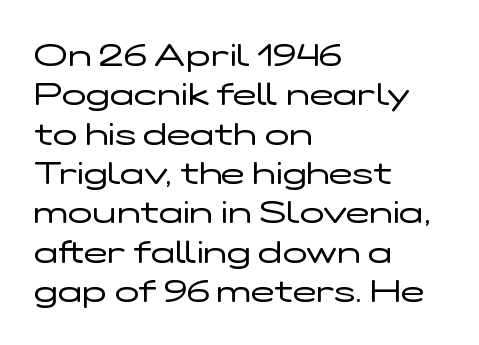
The image shows 32 px regular-weight, wide sans-serif type, upright; set left-aligned, line spacing 1.23x, normal letter spacing, not underlined; low stroke contrast and a medium x-height.
